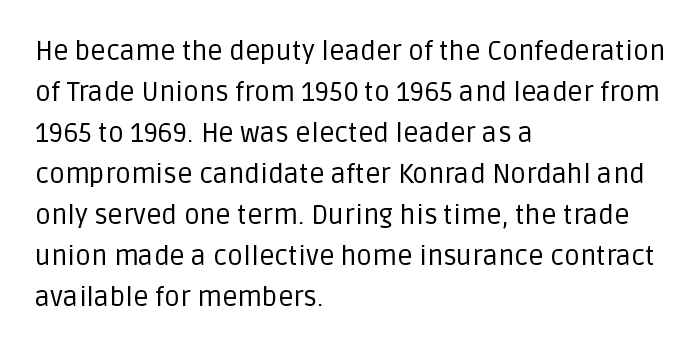
Q: Is the text bold? A: No.
Q: Is the text italic (slanted)? A: No, it is upright.
Q: Is the text underlined? A: No.
Q: How is the paragraph aligned? A: Left-aligned.
Q: Is the spacing between letters normal or unusually wide? A: Normal.
Q: Is the spacing between lines tight, normal or loose? A: Normal.
